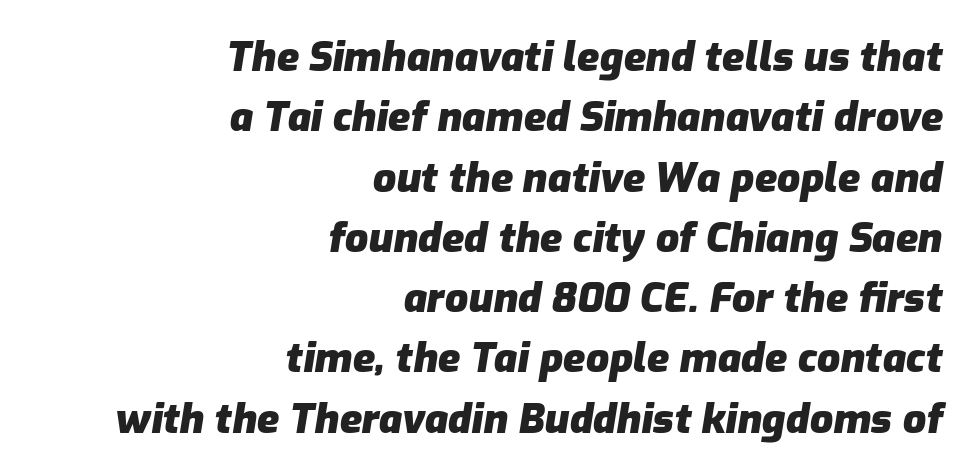
Where is the straight margin? On the right. The foot of each line stays bare and open. Characters are canted at an angle relative to the baseline's perpendicular. Letter spacing: default.
